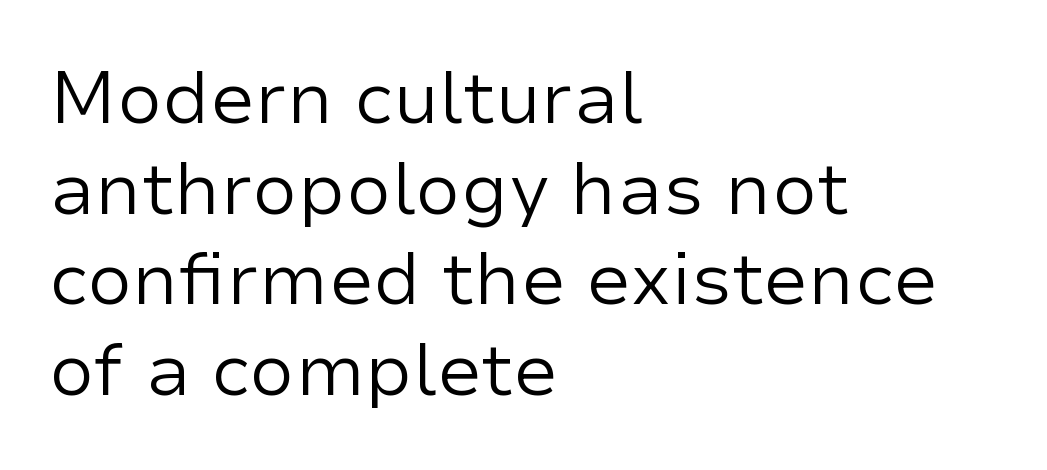
The image shows 73 px regular-weight sans-serif type, upright; set left-aligned, line spacing 1.24x, normal letter spacing, not underlined; low stroke contrast and a medium x-height.
